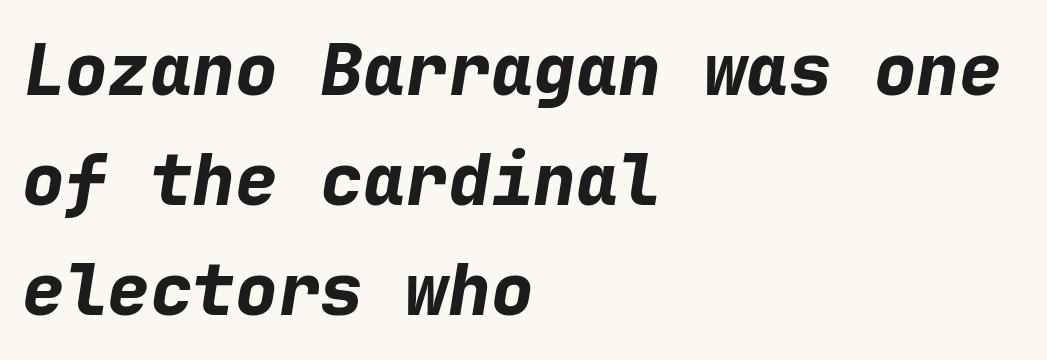
{"italic": "yes", "lean": "right", "slant_degrees": 9, "bold": "yes", "weight": "bold", "width": "normal", "stroke_contrast": "low", "x_height": "medium", "monospaced": "yes", "underline": "no", "align": "left", "line_spacing": "normal", "line_spacing_ratio": 1.55, "letter_spacing": "normal", "letter_spacing_em": 0.0, "glyph_px": 71}
